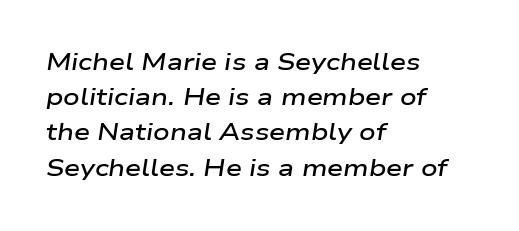
The image shows 23 px text type, italic (leaning right); set left-aligned, normal line spacing (1.53x), normal letter spacing, not underlined.
